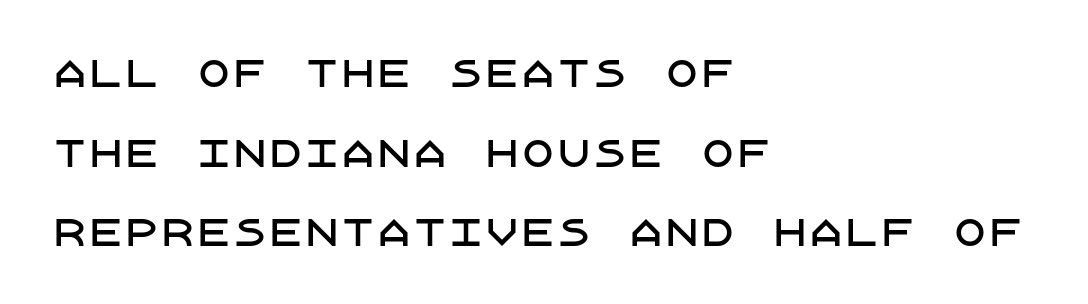
{"serif": "no", "italic": "no", "width": "normal", "stroke_contrast": "low", "x_height": "large", "underline": "no", "align": "left", "line_spacing": "loose", "line_spacing_ratio": 2.21, "letter_spacing": "normal", "letter_spacing_em": 0.0, "glyph_px": 36}
